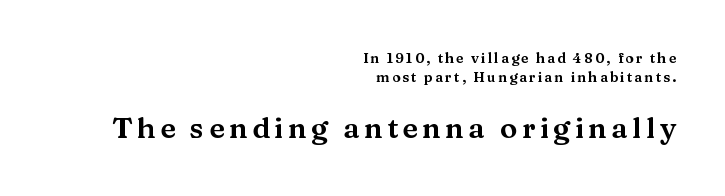
{"serif": "yes", "italic": "no", "width": "wide", "stroke_contrast": "medium", "x_height": "medium", "monospaced": "no", "underline": "no", "align": "right", "line_spacing": "normal", "line_spacing_ratio": 1.33, "larger_block": "second", "size_ratio": 2.07, "glyph_px": 29}
